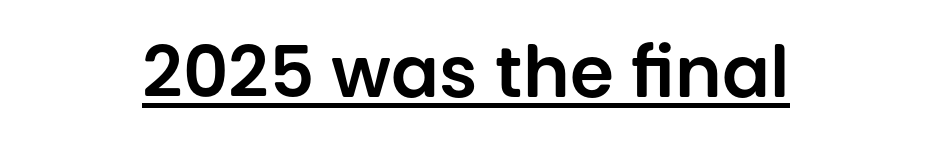
The words here are underlined. Observe the ordinary spacing: letters are neighbours, not strangers. Think of a printed novel: that variable character pitch is what you see here. The characters display no serif detailing; their extremities are plain. You can tell it's not italic because the verticals are truly vertical.
